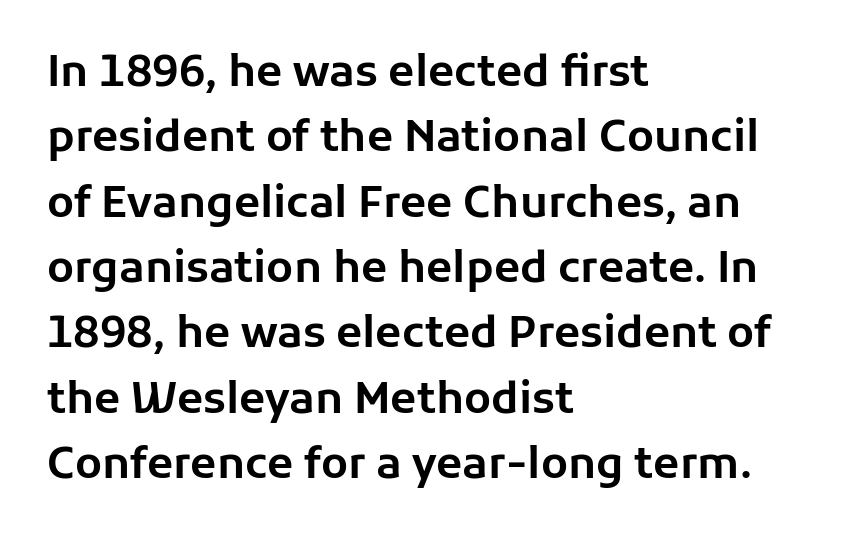
{"serif": "no", "italic": "no", "width": "normal", "stroke_contrast": "low", "x_height": "medium", "monospaced": "no", "underline": "no", "align": "left", "line_spacing": "normal", "line_spacing_ratio": 1.52, "letter_spacing": "normal", "letter_spacing_em": 0.0, "glyph_px": 43}
